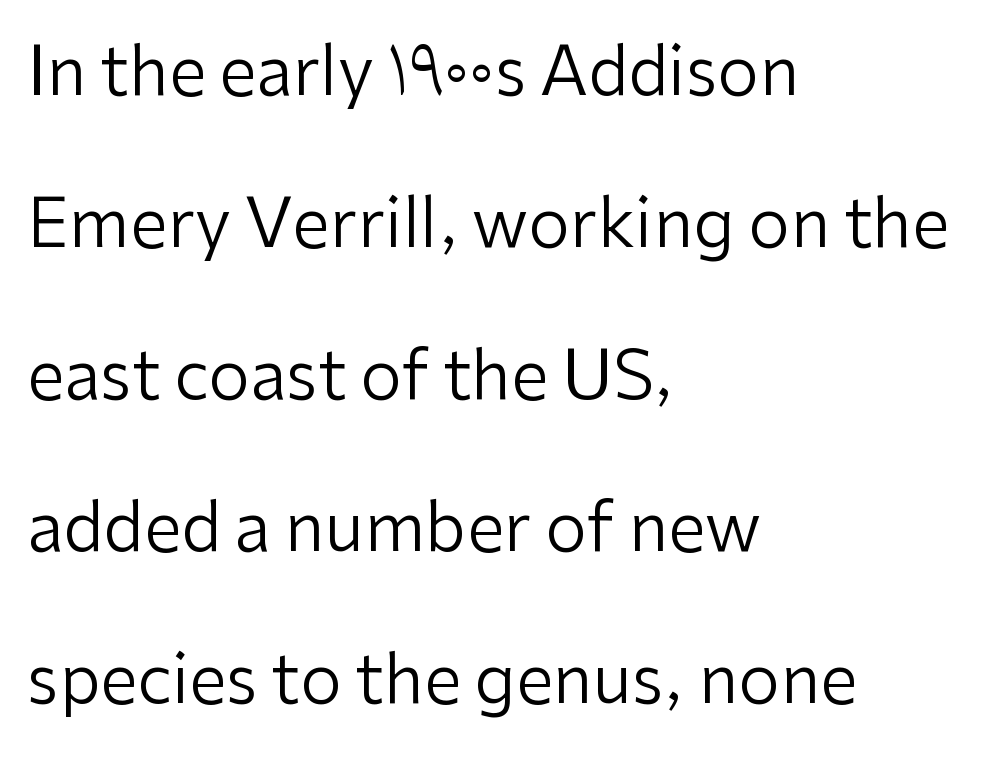
Q: Is the text bold? A: No.
Q: Is the text italic (slanted)? A: No, it is upright.
Q: Is the typeface a serif or a sans-serif typeface? A: Sans-serif.
Q: Is the text underlined? A: No.
Q: How is the paragraph aligned? A: Left-aligned.
Q: Is the spacing between letters normal or unusually wide? A: Normal.
Q: Is the spacing between lines tight, normal or loose? A: Loose.
Q: Width (condensed, normal, or wide)? A: Normal.
Q: Stroke contrast? A: Low.
Q: x-height? A: Medium.
Q: Monospaced? A: No.
